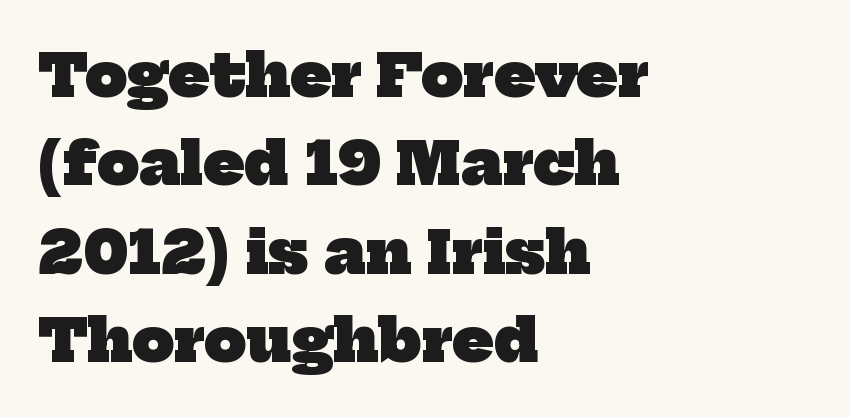
These lines stack with their left ends in a neat column. Each row of text sits above clean, open space. The passage shown is emphatically bold. Nothing unusual about the tracking: characters are spaced as the font intends. The letters advance in unequal steps, a hallmark of proportional type.
